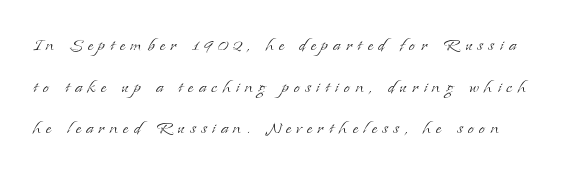
{"bold": "no", "underline": "no", "line_spacing_ratio": 1.89, "letter_spacing": "wide", "letter_spacing_em": 0.24, "glyph_px": 22}
